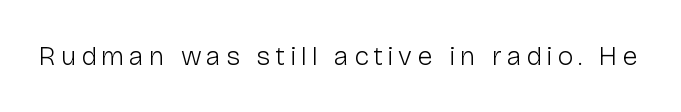
Q: Is the text bold? A: No.
Q: Is the text italic (slanted)? A: No, it is upright.
Q: Is the text underlined? A: No.
